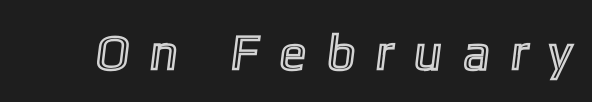
{"width": "normal", "x_height": "medium", "monospaced": "no", "underline": "no", "letter_spacing": "wide", "letter_spacing_em": 0.41, "glyph_px": 50}
